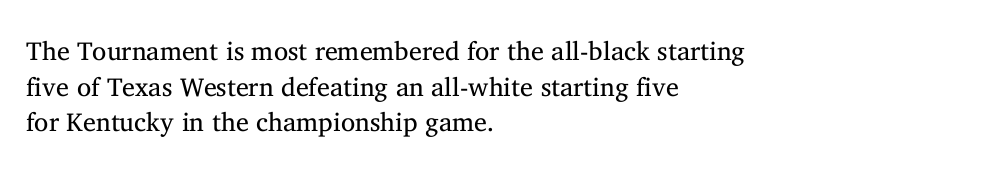
The image shows 26 px text type, upright; set left-aligned, normal line spacing (1.37x), normal letter spacing, not underlined.
